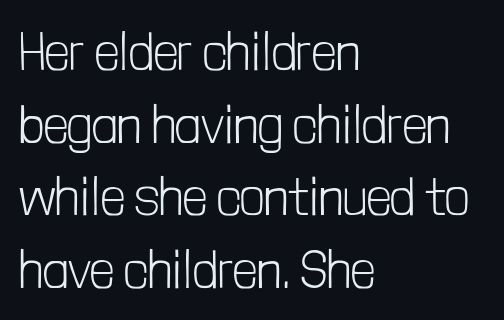
Q: Is the text bold? A: No.
Q: Is the text italic (slanted)? A: No, it is upright.
Q: Is the typeface a serif or a sans-serif typeface? A: Sans-serif.
Q: Is the text underlined? A: No.
Q: How is the paragraph aligned? A: Left-aligned.
Q: Is the spacing between letters normal or unusually wide? A: Normal.
Q: Is the spacing between lines tight, normal or loose? A: Normal.
Q: Width (condensed, normal, or wide)? A: Condensed.
Q: Stroke contrast? A: Low.
Q: x-height? A: Medium.
Q: Monospaced? A: No.
